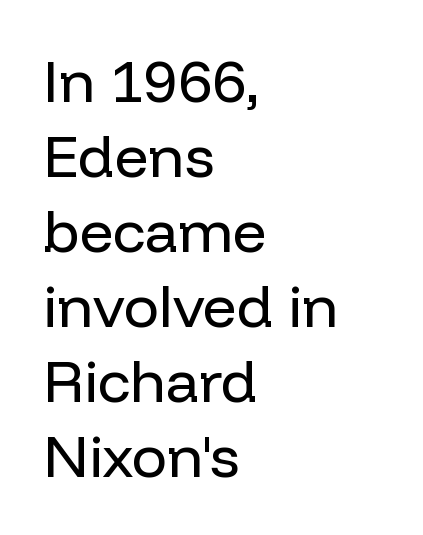
{"serif": "no", "italic": "no", "bold": "no", "weight": "regular", "width": "normal", "stroke_contrast": "low", "x_height": "medium", "monospaced": "no", "underline": "no", "align": "left", "line_spacing": "normal", "line_spacing_ratio": 1.27, "letter_spacing": "normal", "letter_spacing_em": 0.0, "glyph_px": 59}
